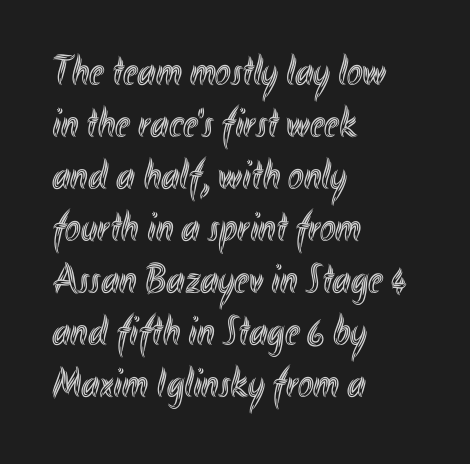
Words float on clear page, feet unadorned. Line beginnings align vertically; line endings do not. Do the characters align in a grid? No, the font is proportional. No extra tracking has been applied to these lines.
